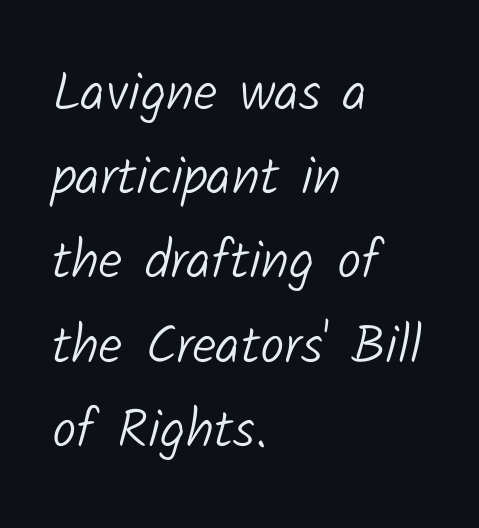
The image shows 54 px light sans-serif type; set left-aligned, normal line spacing (1.56x), normal letter spacing, not underlined; low stroke contrast and a medium x-height.
